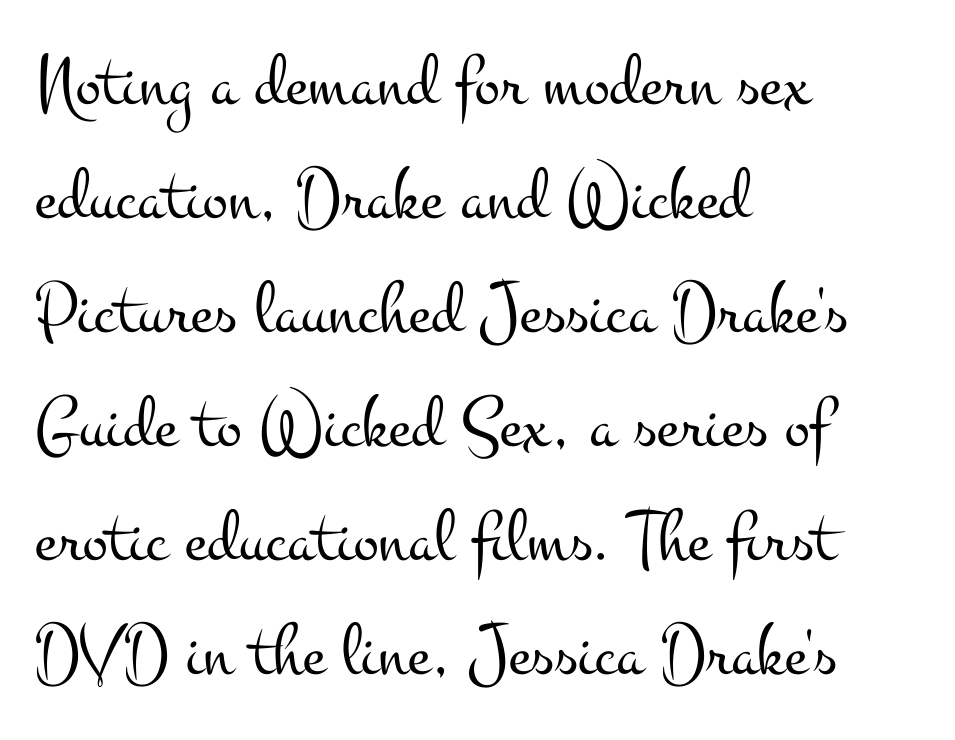
The characters display serif detailing at their extremities. A quiet, ordinary-to-light weight characterises the typeface. This block has exactly the height ordinary leading produces. Proportional: the letters do not fall into vertical columns.
